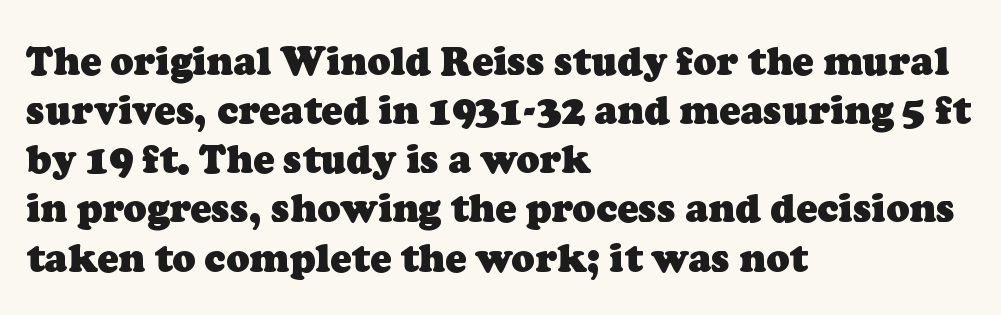
Horizontal alignment here is leftward, the default for most running prose. This rendering leaves character spacing at its baseline value. Varying glyph widths throughout — classic text-font behaviour. The rendering uses a bold face; every stroke is thick and dark. Vertically, the passage feels balanced, rows spaced as you'd expect. Just letters on the line, the space beneath them empty.
